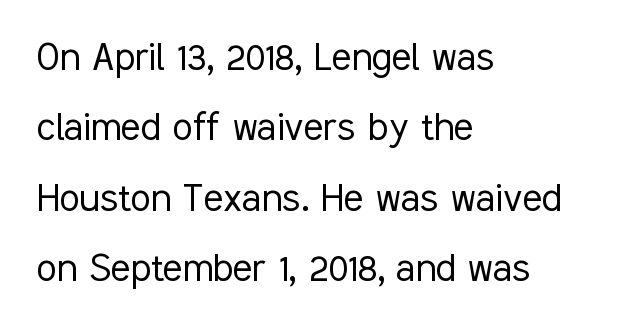
Q: Is the text bold? A: No.
Q: Is the text italic (slanted)? A: No, it is upright.
Q: Is the typeface a serif or a sans-serif typeface? A: Sans-serif.
Q: Is the text underlined? A: No.
Q: How is the paragraph aligned? A: Left-aligned.
Q: Is the spacing between letters normal or unusually wide? A: Normal.
Q: Is the spacing between lines tight, normal or loose? A: Normal.
Q: Width (condensed, normal, or wide)? A: Condensed.
Q: Stroke contrast? A: Low.
Q: x-height? A: Medium.
Q: Monospaced? A: No.
